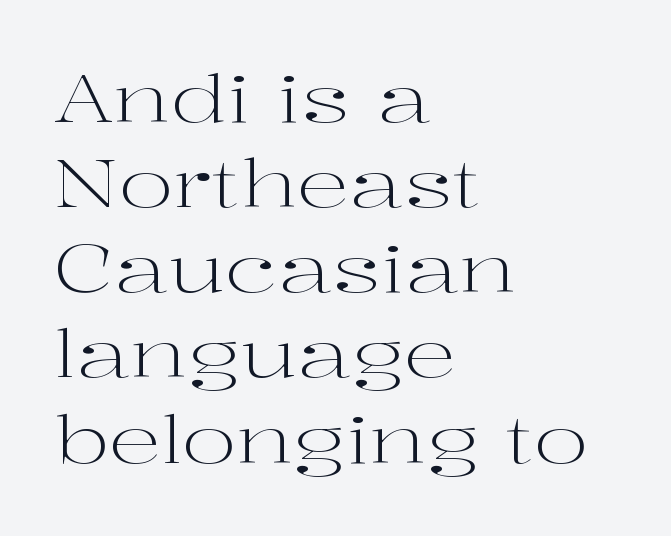
{"serif": "yes", "italic": "no", "bold": "no", "weight": "light", "width": "wide", "stroke_contrast": "high", "x_height": "medium", "monospaced": "no", "underline": "no", "align": "left", "line_spacing": "normal", "line_spacing_ratio": 1.29, "letter_spacing": "normal", "letter_spacing_em": 0.0, "glyph_px": 66}
